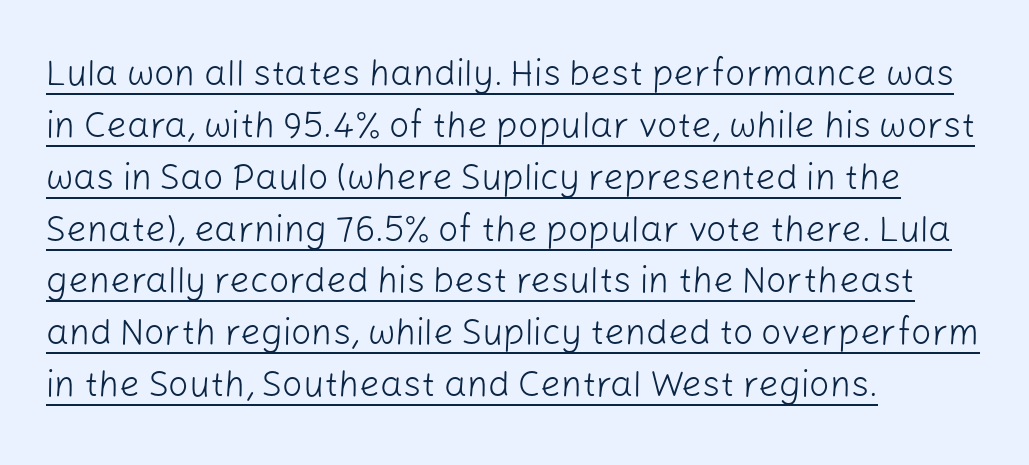
The image shows 36 px light sans-serif type, upright; set left-aligned, normal line spacing (1.44x), normal letter spacing, underlined; low stroke contrast and a medium x-height.
